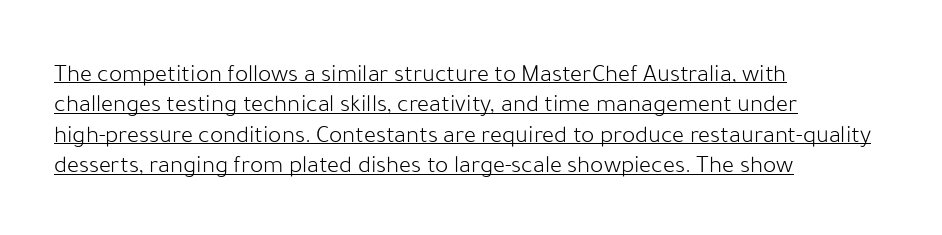
The image shows 25 px text type, upright; set left-aligned, line spacing 1.22x, normal letter spacing, underlined.
